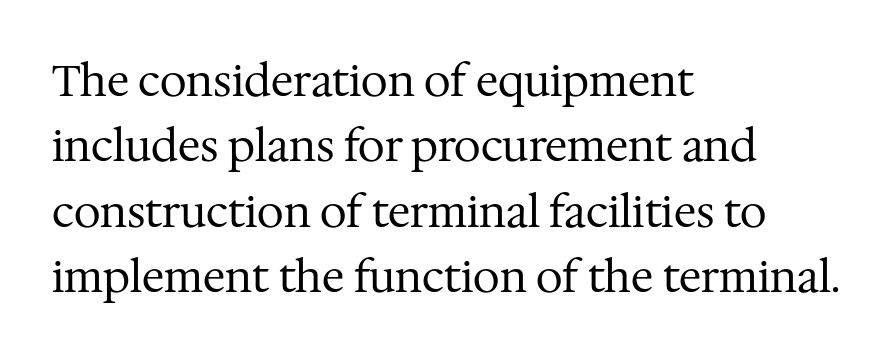
Small tapered or slab feet sit at the stroke ends, so this counts as serif. The passage is arranged the way most books set body copy — flush left. Ink coverage per letter is moderate at most. Is there any slant? The stems are plumb. How are the letters spaced? Ordinarily, with no added tracking.
